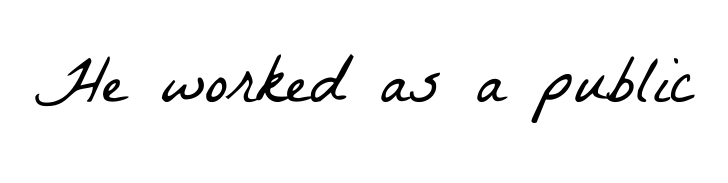
The image shows 69 px light, condensed serif type; set normal letter spacing, not underlined; low stroke contrast and a medium x-height.
